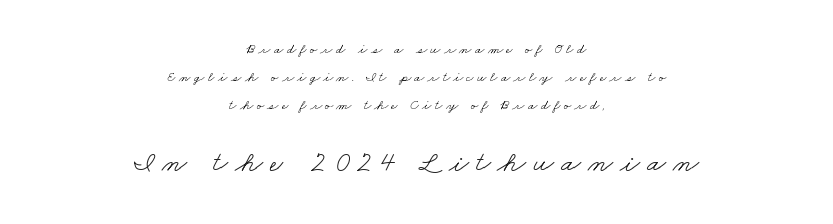
Q: Is the text bold? A: No.
Q: Is the typeface a serif or a sans-serif typeface? A: Serif.
Q: Is the text underlined? A: No.
Q: How is the paragraph aligned? A: Centered.
Q: Is the spacing between letters normal or unusually wide? A: Unusually wide.
Q: Is the spacing between lines tight, normal or loose? A: Loose.
Q: Which block of text is set in a larger size, the first (top) or the second (bottom)? A: The second (bottom) one.
Q: Width (condensed, normal, or wide)? A: Wide.
Q: Stroke contrast? A: Low.
Q: x-height? A: Small.
Q: Monospaced? A: No.
